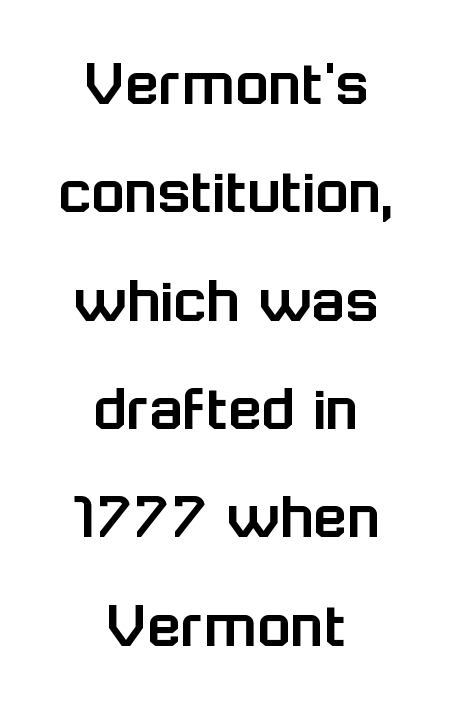
{"serif": "no", "italic": "no", "width": "normal", "stroke_contrast": "low", "x_height": "medium", "monospaced": "no", "underline": "no", "align": "center", "line_spacing": "normal", "line_spacing_ratio": 1.57, "letter_spacing": "normal", "letter_spacing_em": 0.0, "glyph_px": 69}
